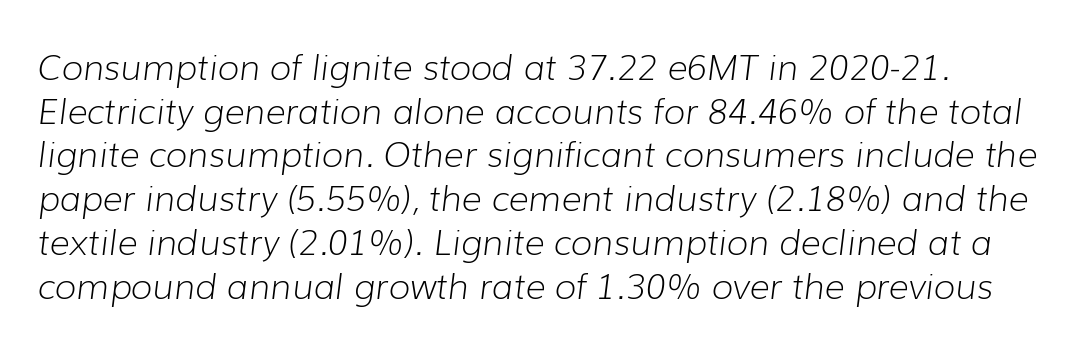
The cut favours lightness, reaching ordinary text weight at its darkest. The gaps between neighbouring characters are ordinary and unremarkable. Normally led — the rows are evenly, conventionally spaced. A typesetter would call this proportional, since set widths differ per character.
